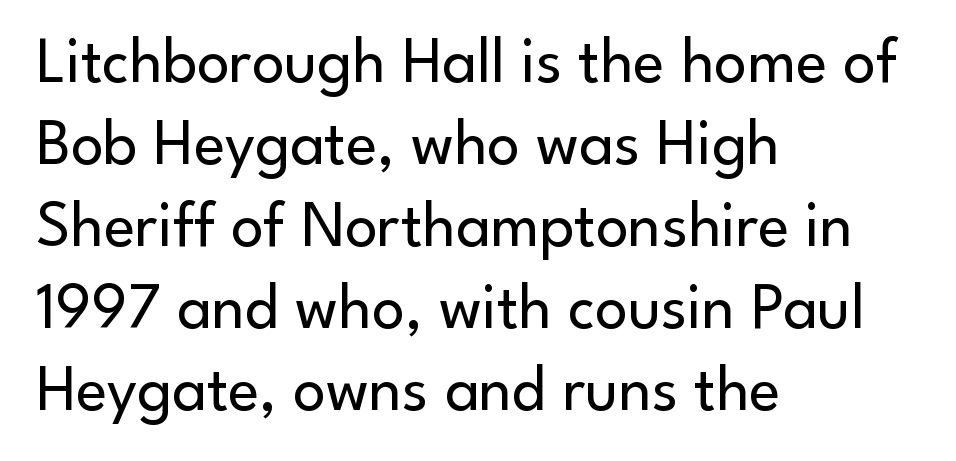
Note the varied advance widths — an 'i' is clearly narrower than an 'm'. The lettering holds an erect, upright posture throughout. The type is set solid horizontally, with unmodified tracking. The designer went with a sans here, leaving each stem footless.
